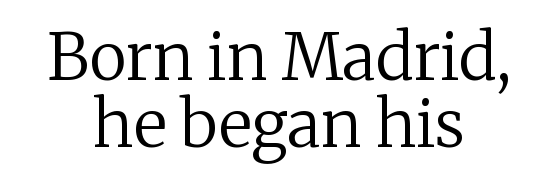
Q: Is the text bold? A: No.
Q: Is the text italic (slanted)? A: No, it is upright.
Q: Is the typeface a serif or a sans-serif typeface? A: Serif.
Q: Is the text underlined? A: No.
Q: How is the paragraph aligned? A: Centered.
Q: Is the spacing between letters normal or unusually wide? A: Normal.
Q: Is the spacing between lines tight, normal or loose? A: Tight.
Q: Width (condensed, normal, or wide)? A: Normal.
Q: Stroke contrast? A: Medium.
Q: x-height? A: Medium.
Q: Monospaced? A: No.
